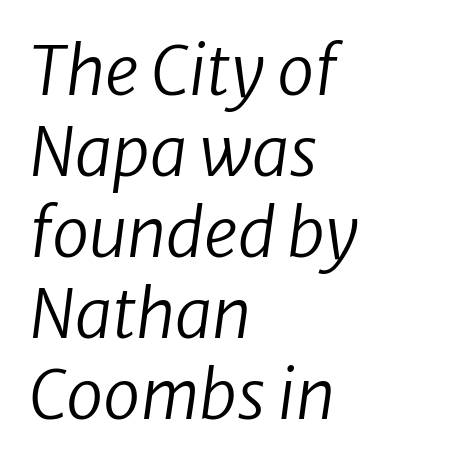
The image shows 67 px regular-weight sans-serif type; set left-aligned, line spacing 1.21x, normal letter spacing, not underlined; low stroke contrast and a medium x-height.
